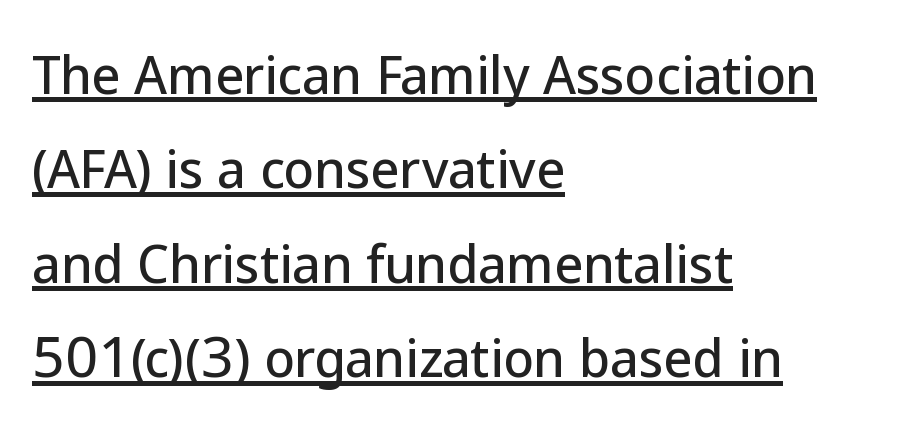
Visually the block forms a straight wall on the left and a jagged coastline on the right. Is this a fixed-width face? No — the glyphs have proportional, varying widths. The letterforms sit shoulder to shoulder at normal distance. Italic? Not at all — the glyphs are vertical. The designer went with a sans here, leaving each stem footless.
